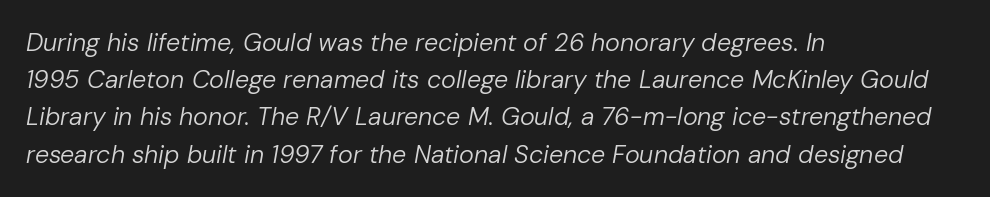
{"italic": "yes", "lean": "right", "slant_degrees": 10, "bold": "no", "underline": "no", "align": "left", "line_spacing": "normal", "line_spacing_ratio": 1.49, "letter_spacing": "normal", "letter_spacing_em": 0.0, "glyph_px": 25}
